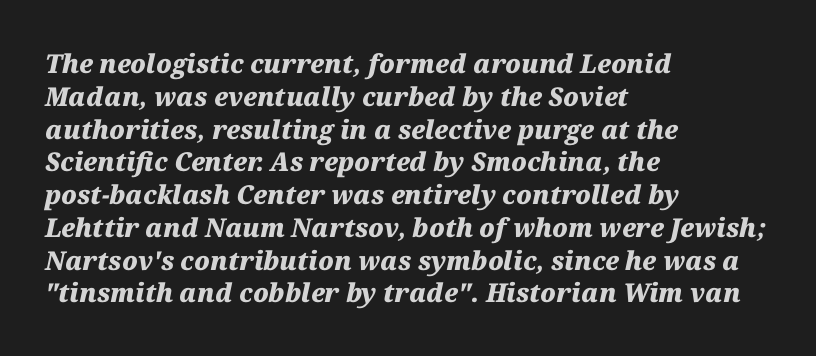
The image shows 26 px bold type, italic (leaning right); set left-aligned, normal line spacing (1.26x), normal letter spacing, not underlined.
